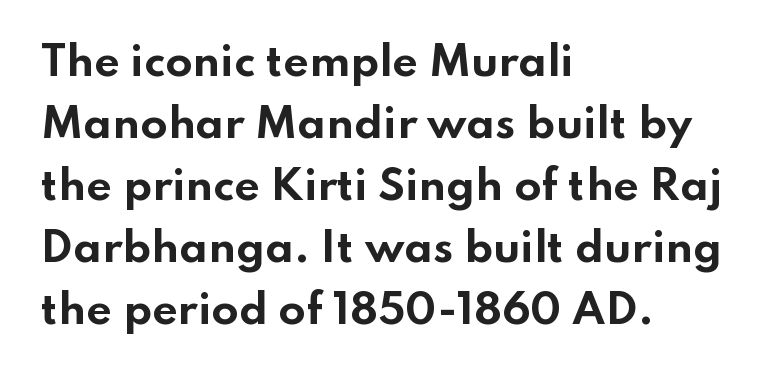
The image shows 40 px bold, wide sans-serif type, upright; set left-aligned, normal line spacing (1.55x), normal letter spacing, not underlined; low stroke contrast and a small x-height.
